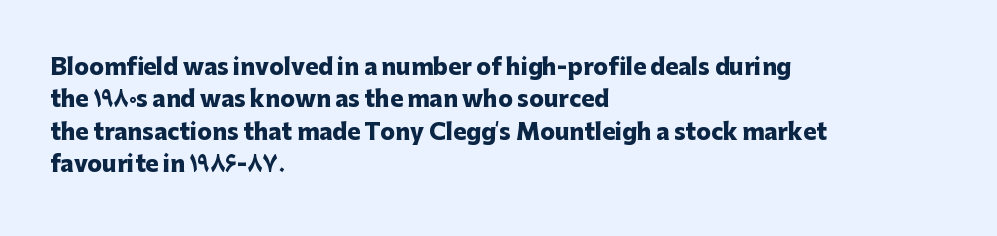
This block has exactly the height ordinary leading produces. A roman cut, with each character standing at attention. Typesetter's note: full bold, strokes at maximum text heaviness. The rendering anchors every line to the left-hand side.
